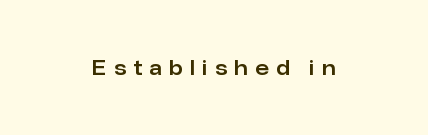
{"italic": "no", "underline": "no", "letter_spacing": "wide", "letter_spacing_em": 0.37, "glyph_px": 20}
